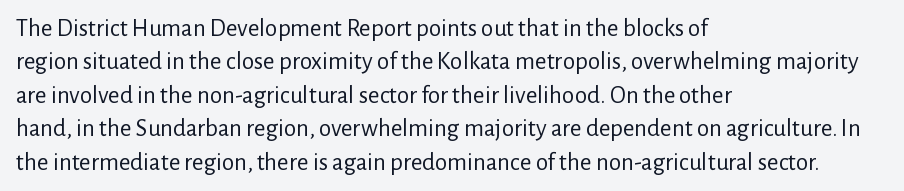
Q: Is the text bold? A: No.
Q: Is the text italic (slanted)? A: No, it is upright.
Q: Is the text underlined? A: No.
Q: How is the paragraph aligned? A: Left-aligned.
Q: Is the spacing between letters normal or unusually wide? A: Normal.
Q: Is the spacing between lines tight, normal or loose? A: Normal.
